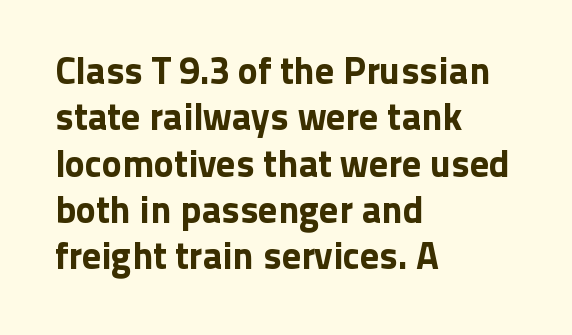
The image shows 38 px sans-serif type, upright; set left-aligned, line spacing 1.22x, normal letter spacing, not underlined; low stroke contrast and a medium x-height.
